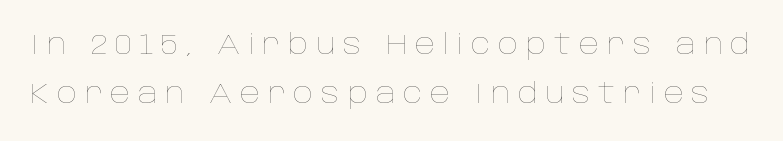
{"italic": "no", "bold": "no", "weight": "thin", "width": "normal", "stroke_contrast": "low", "x_height": "large", "monospaced": "no", "underline": "no", "line_spacing_ratio": 1.74, "letter_spacing": "wide", "letter_spacing_em": 0.28, "glyph_px": 28}
